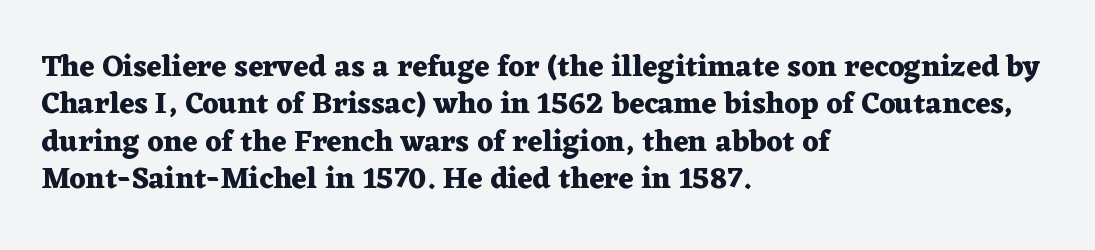
The image shows 30 px heavy, wide serif type, upright; set left-aligned, normal line spacing (1.25x), normal letter spacing, not underlined; medium stroke contrast and a medium x-height.
